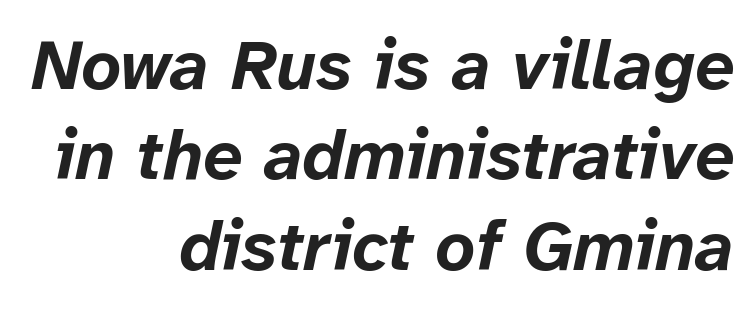
The image shows 70 px bold type, italic (leaning right); set right-aligned, normal line spacing (1.29x), normal letter spacing, not underlined; low stroke contrast and a medium x-height.
